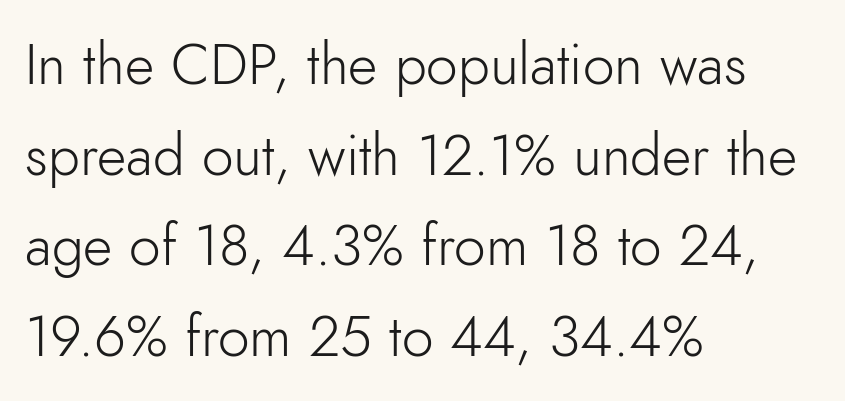
Vertical strokes here are truly vertical. Do the characters align in a grid? No, the font is proportional. No chunkiness to these letters — they're not bold. Glyph-to-glyph distance matches everyday printed text. Note: no serifs on the glyphs. Letters rest on an invisible, unmarked baseline.
